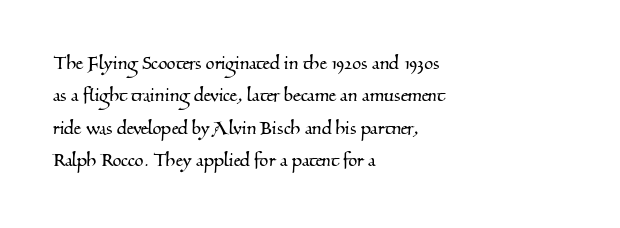
Nobody touched the tracking dial on this one. Any mark beneath the type? The region is blank. Quick note: interline space is typical. The lines in this sample share a left origin and differ only in where they stop.
